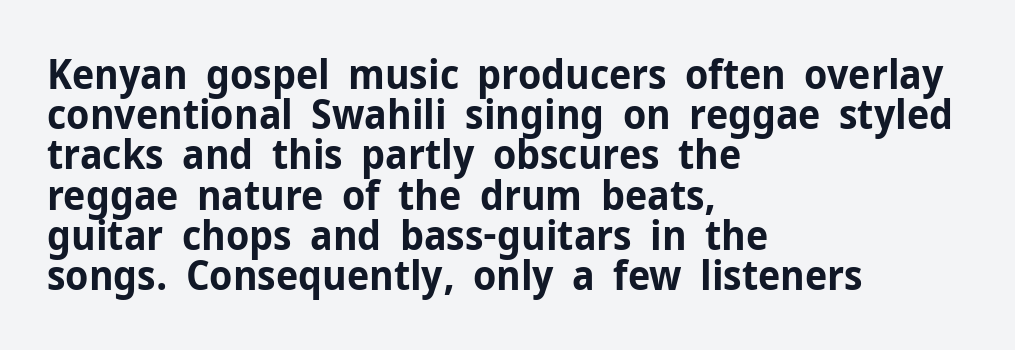
{"serif": "no", "italic": "no", "bold": "yes", "weight": "bold", "width": "normal", "stroke_contrast": "low", "x_height": "medium", "monospaced": "no", "underline": "no", "align": "left", "line_spacing": "tight", "line_spacing_ratio": 0.98, "letter_spacing": "normal", "letter_spacing_em": 0.0, "glyph_px": 41}
